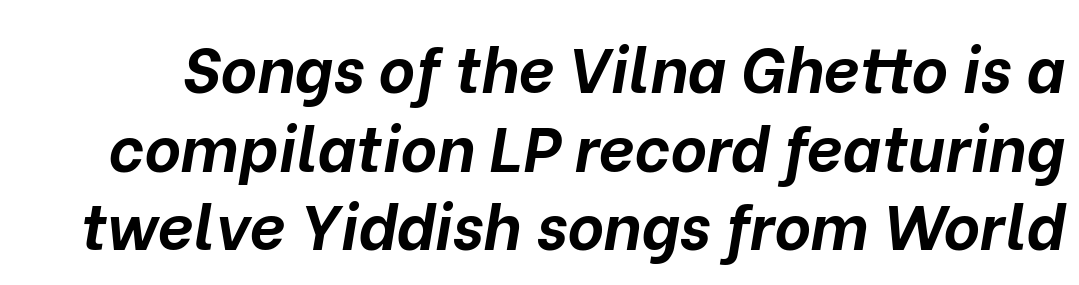
Q: Is the text bold? A: Yes.
Q: Is the text italic (slanted)? A: Yes, it leans right by about 10 degrees.
Q: Is the text underlined? A: No.
Q: Is the spacing between letters normal or unusually wide? A: Normal.
Q: Is the spacing between lines tight, normal or loose? A: Normal.
Q: Width (condensed, normal, or wide)? A: Normal.
Q: Stroke contrast? A: Low.
Q: x-height? A: Medium.
Q: Monospaced? A: No.
